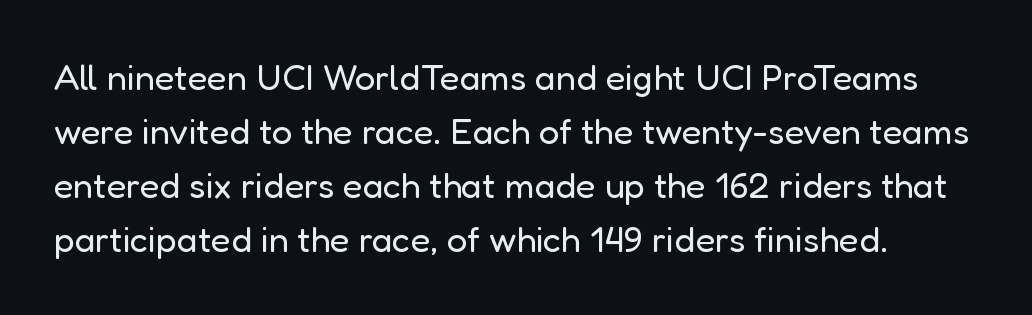
The image shows 36 px regular-weight sans-serif type, upright; set normal line spacing (1.5x), normal letter spacing, not underlined; low stroke contrast and a medium x-height.
